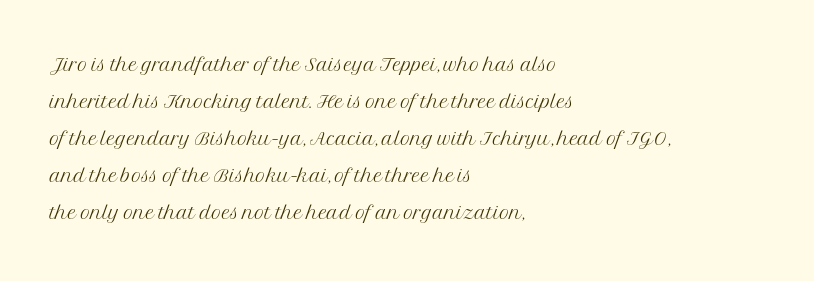
{"bold": "no", "underline": "no", "align": "left", "line_spacing": "normal", "line_spacing_ratio": 1.37, "letter_spacing": "normal", "letter_spacing_em": 0.0, "glyph_px": 27}
